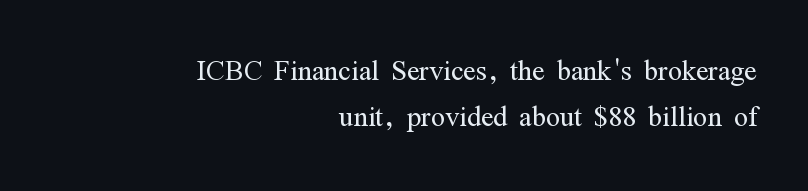
Q: Is the text bold? A: No.
Q: Is the text italic (slanted)? A: No, it is upright.
Q: Is the typeface a serif or a sans-serif typeface? A: Serif.
Q: Is the text underlined? A: No.
Q: How is the paragraph aligned? A: Right-aligned.
Q: Is the spacing between letters normal or unusually wide? A: Normal.
Q: Width (condensed, normal, or wide)? A: Condensed.
Q: Stroke contrast? A: Medium.
Q: x-height? A: Medium.
Q: Monospaced? A: No.
